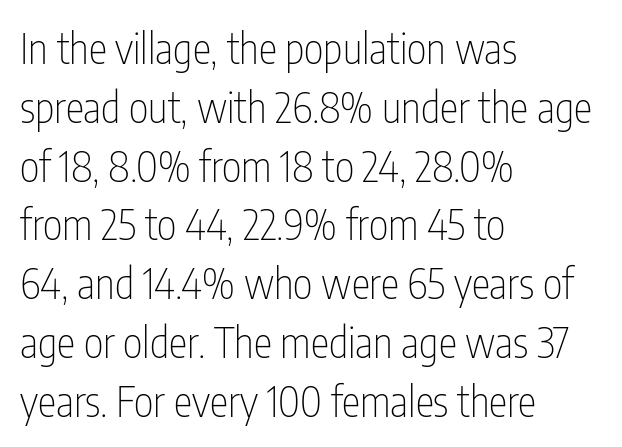
The image shows 42 px thin, condensed sans-serif type, upright; set left-aligned, normal line spacing (1.4x), normal letter spacing, not underlined; low stroke contrast and a medium x-height.
